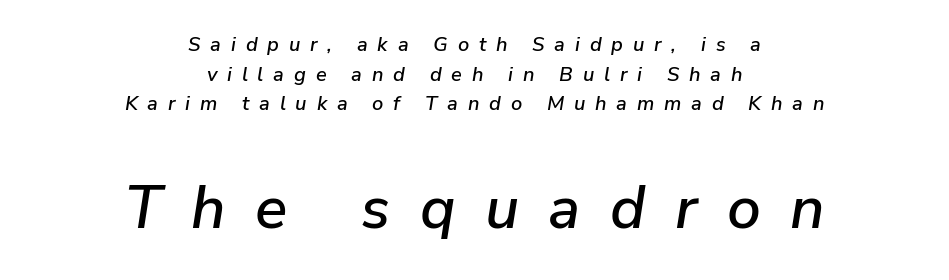
Q: Is the text italic (slanted)? A: Yes, it leans right by about 9 degrees.
Q: Is the text underlined? A: No.
Q: How is the paragraph aligned? A: Centered.
Q: Is the spacing between letters normal or unusually wide? A: Unusually wide.
Q: Is the spacing between lines tight, normal or loose? A: Normal.
Q: Which block of text is set in a larger size, the first (top) or the second (bottom)? A: The second (bottom) one.
Q: Width (condensed, normal, or wide)? A: Normal.
Q: Stroke contrast? A: Low.
Q: x-height? A: Medium.
Q: Monospaced? A: No.
